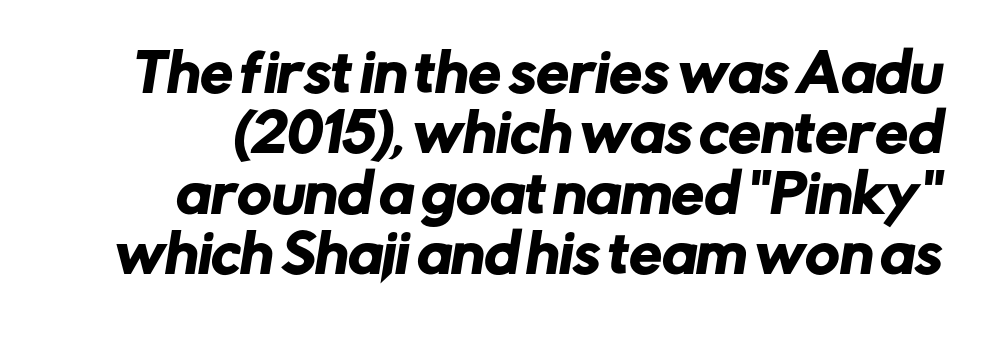
Q: Is the typeface a serif or a sans-serif typeface? A: Sans-serif.
Q: Is the text underlined? A: No.
Q: Is the spacing between letters normal or unusually wide? A: Normal.
Q: Width (condensed, normal, or wide)? A: Normal.
Q: Stroke contrast? A: Low.
Q: x-height? A: Medium.
Q: Monospaced? A: No.
